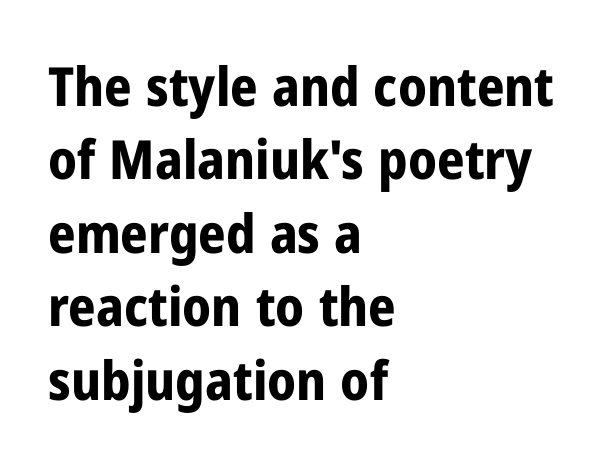
Q: Is the text bold? A: Yes.
Q: Is the text italic (slanted)? A: No, it is upright.
Q: Is the typeface a serif or a sans-serif typeface? A: Sans-serif.
Q: Is the text underlined? A: No.
Q: How is the paragraph aligned? A: Left-aligned.
Q: Is the spacing between letters normal or unusually wide? A: Normal.
Q: Is the spacing between lines tight, normal or loose? A: Normal.
Q: Width (condensed, normal, or wide)? A: Condensed.
Q: Stroke contrast? A: Low.
Q: x-height? A: Medium.
Q: Monospaced? A: No.
